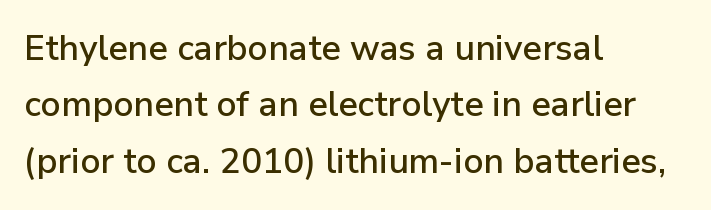
{"serif": "no", "italic": "no", "width": "normal", "stroke_contrast": "low", "x_height": "medium", "monospaced": "no", "underline": "no", "align": "left", "line_spacing": "normal", "line_spacing_ratio": 1.61, "letter_spacing": "normal", "letter_spacing_em": 0.0, "glyph_px": 35}
